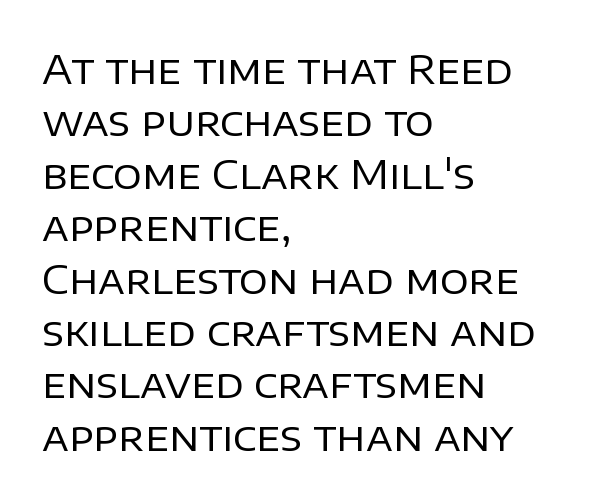
If you drew a line through each stem, it would be perfectly vertical. The specimen omits any rule beneath the text block's lines. Font category for this specimen: sans-serif. Glyph-to-glyph distance matches everyday printed text. Stems and bowls with no extra thickness — not bold. All the whitespace from short lines collects on the right.
